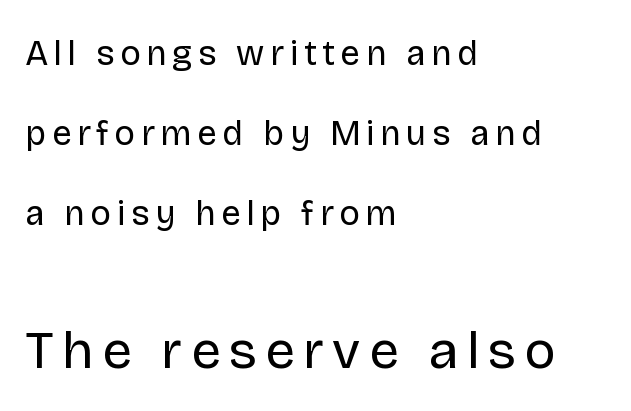
Serif or sans? Sans — the stroke terminals are bare. Students, observe: this is what heavily led, spacious text looks like. Ascenders rise straight up at ninety degrees. Letters rest on an invisible, unmarked baseline. The lines in this sample share a left origin and differ only in where they stop.
